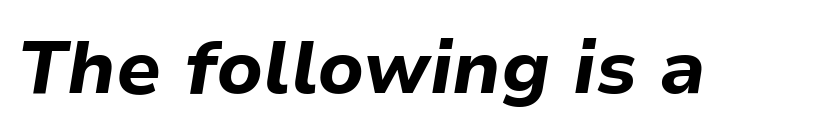
Chunky letters — that's bold for sure. You could not count columns in this text — the font is proportionally spaced. Plain, unruled lines of type. The axis of the letterforms is tilted away from vertical. Short note: letters normally spaced.
